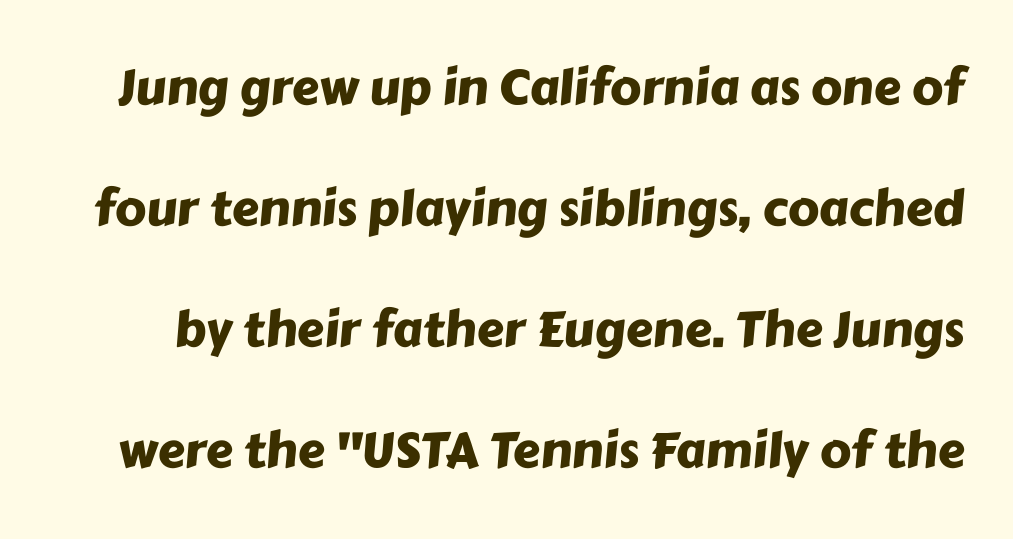
The image shows 49 px sans-serif type; set loose line spacing (2.47x), normal letter spacing, not underlined; low stroke contrast and a medium x-height.
